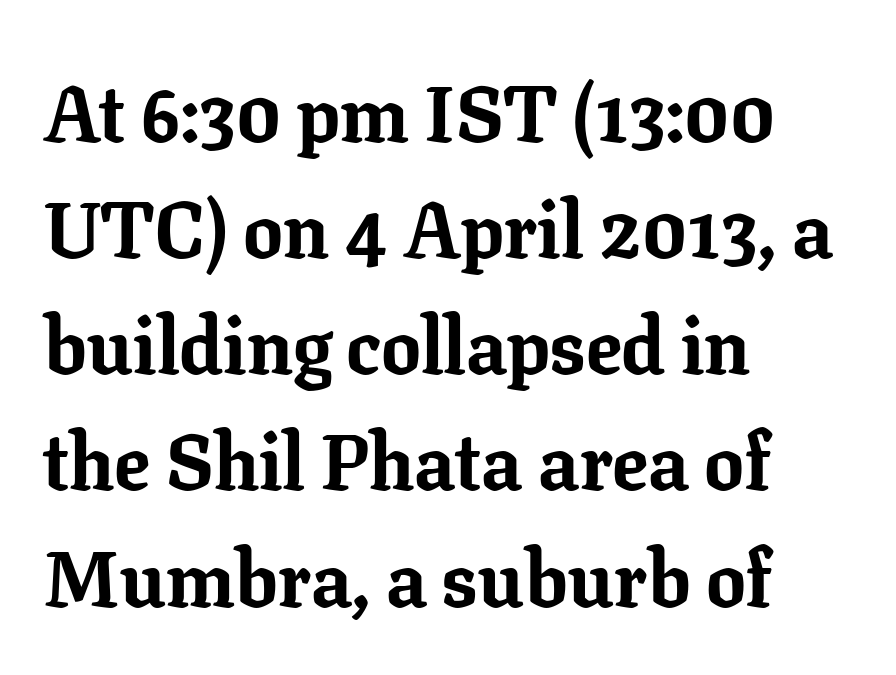
{"serif": "yes", "italic": "no", "bold": "yes", "weight": "bold", "width": "normal", "stroke_contrast": "low", "x_height": "medium", "monospaced": "no", "underline": "no", "align": "left", "line_spacing": "normal", "line_spacing_ratio": 1.47, "letter_spacing": "normal", "letter_spacing_em": 0.0, "glyph_px": 79}
